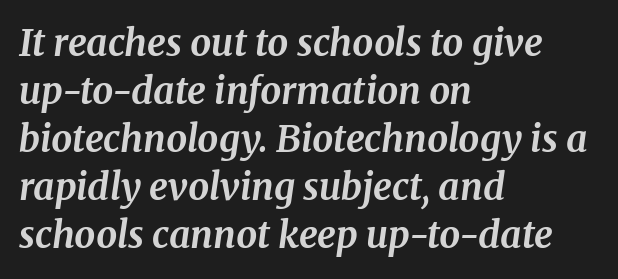
The image shows 37 px bold serif type, italic (leaning right); set left-aligned, normal line spacing (1.3x), normal letter spacing, not underlined; medium stroke contrast and a medium x-height.
